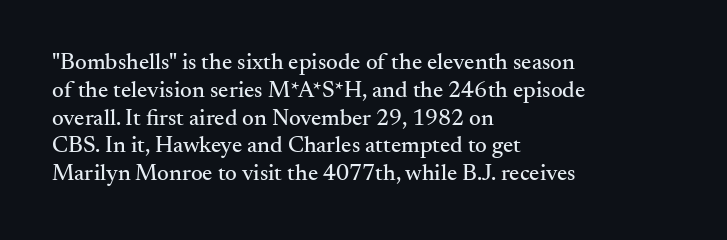
Here the glyphs are tracked normally, forming tight word shapes. The specimen omits any rule beneath the text block's lines. Vertical strokes here are truly vertical. The lines in this sample share a left origin and differ only in where they stop.
